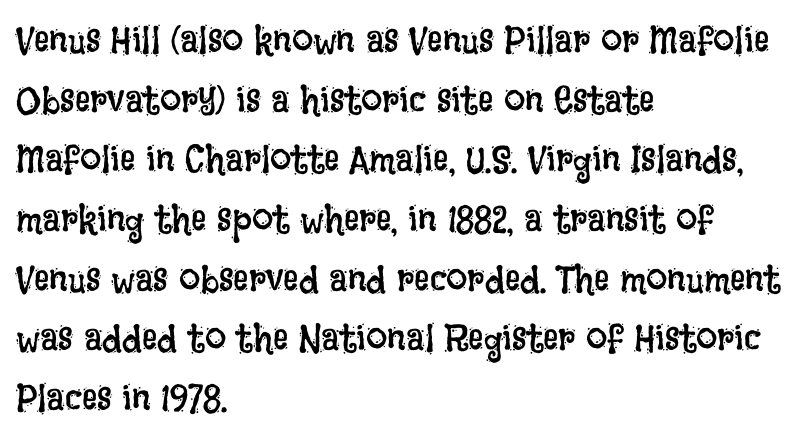
Q: Is the text bold? A: No.
Q: Is the text italic (slanted)? A: No, it is upright.
Q: Is the text underlined? A: No.
Q: How is the paragraph aligned? A: Left-aligned.
Q: Is the spacing between letters normal or unusually wide? A: Normal.
Q: Is the spacing between lines tight, normal or loose? A: Normal.
Q: Width (condensed, normal, or wide)? A: Condensed.
Q: Stroke contrast? A: Low.
Q: x-height? A: Large.
Q: Monospaced? A: No.
